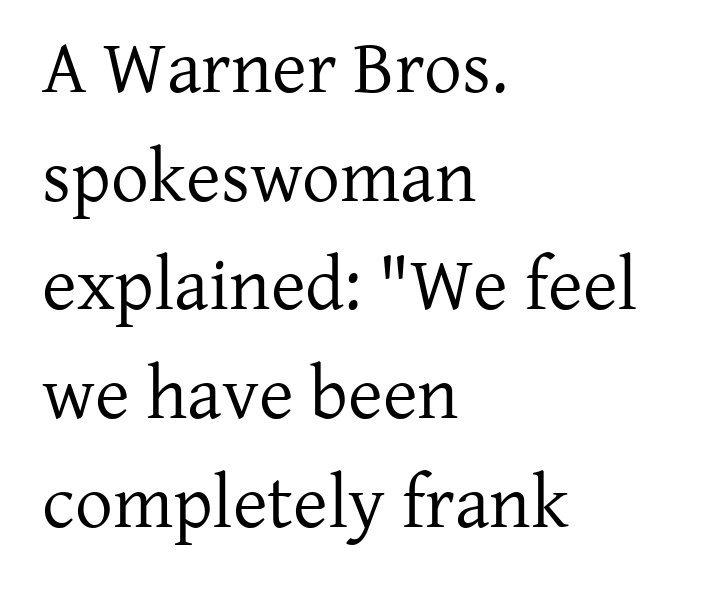
Q: Is the text bold? A: No.
Q: Is the text italic (slanted)? A: No, it is upright.
Q: Is the typeface a serif or a sans-serif typeface? A: Serif.
Q: Is the text underlined? A: No.
Q: How is the paragraph aligned? A: Left-aligned.
Q: Is the spacing between letters normal or unusually wide? A: Normal.
Q: Is the spacing between lines tight, normal or loose? A: Normal.
Q: Width (condensed, normal, or wide)? A: Normal.
Q: Stroke contrast? A: Low.
Q: x-height? A: Medium.
Q: Monospaced? A: No.
